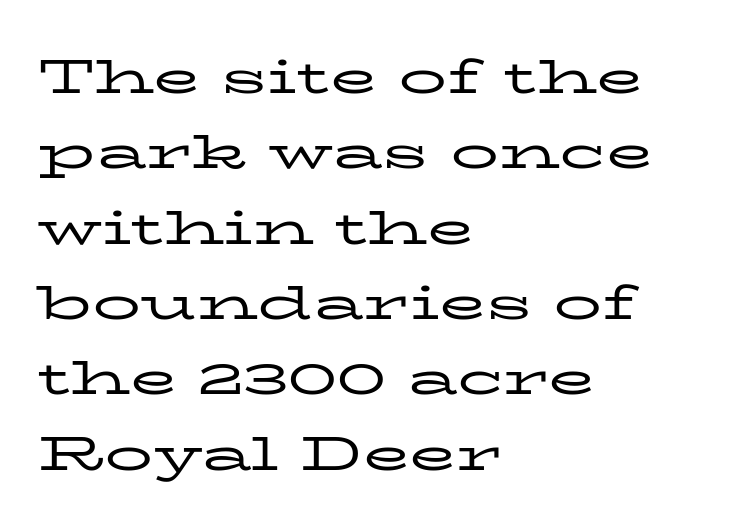
The image shows 48 px regular-weight, wide serif type, upright; set left-aligned, normal line spacing (1.57x), normal letter spacing, not underlined; low stroke contrast and a medium x-height.
